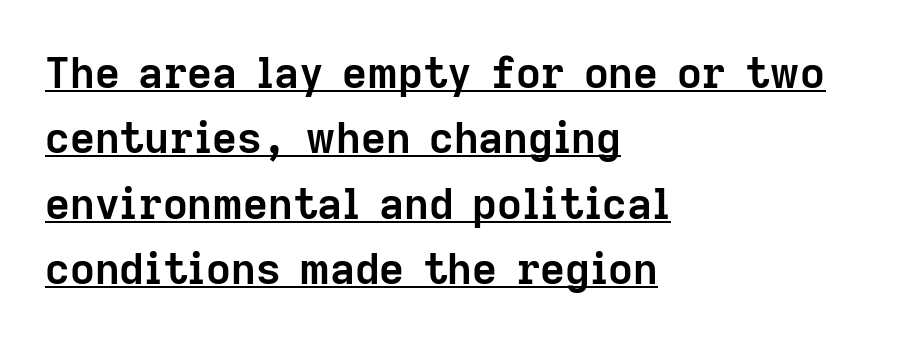
{"serif": "no", "italic": "no", "bold": "yes", "weight": "semibold", "width": "normal", "stroke_contrast": "low", "x_height": "medium", "monospaced": "no", "underline": "yes", "align": "left", "line_spacing": "normal", "line_spacing_ratio": 1.52, "letter_spacing": "normal", "letter_spacing_em": 0.0, "glyph_px": 43}
